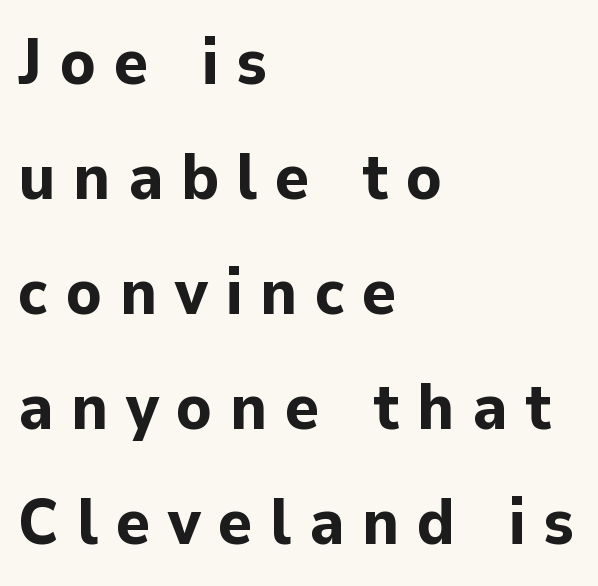
The image shows 65 px bold sans-serif type, upright; set left-aligned, line spacing 1.77x, unusually wide letter spacing (+0.27 em), not underlined; low stroke contrast and a medium x-height.
